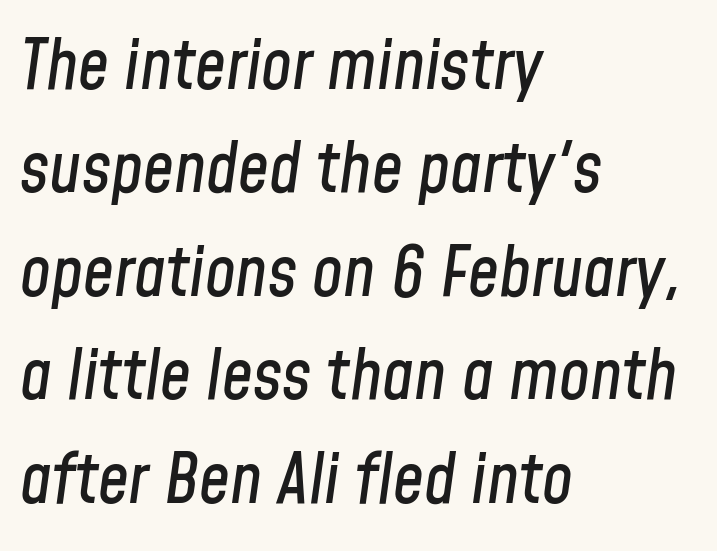
{"italic": "yes", "lean": "right", "slant_degrees": 8, "width": "condensed", "stroke_contrast": "low", "x_height": "medium", "monospaced": "no", "underline": "no", "align": "left", "line_spacing": "normal", "line_spacing_ratio": 1.5, "letter_spacing": "normal", "letter_spacing_em": 0.0, "glyph_px": 69}
